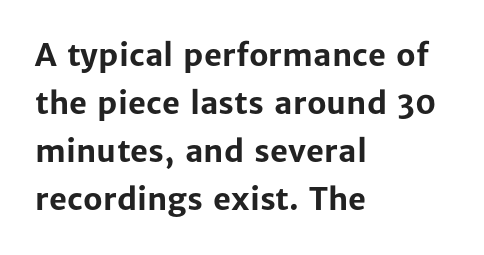
The image shows 31 px bold sans-serif type, upright; set left-aligned, normal line spacing (1.55x), normal letter spacing, not underlined; low stroke contrast and a medium x-height.
